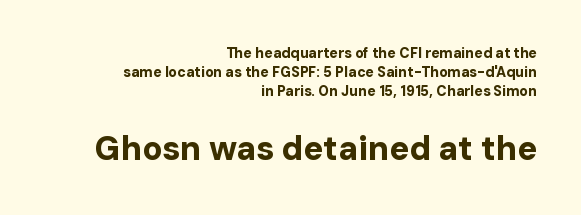
Q: Is the text bold? A: Yes.
Q: Is the text italic (slanted)? A: No, it is upright.
Q: Is the typeface a serif or a sans-serif typeface? A: Sans-serif.
Q: Is the text underlined? A: No.
Q: How is the paragraph aligned? A: Right-aligned.
Q: Is the spacing between letters normal or unusually wide? A: Normal.
Q: Is the spacing between lines tight, normal or loose? A: Normal.
Q: Which block of text is set in a larger size, the first (top) or the second (bottom)? A: The second (bottom) one.
Q: Width (condensed, normal, or wide)? A: Normal.
Q: Stroke contrast? A: Low.
Q: x-height? A: Medium.
Q: Monospaced? A: No.
